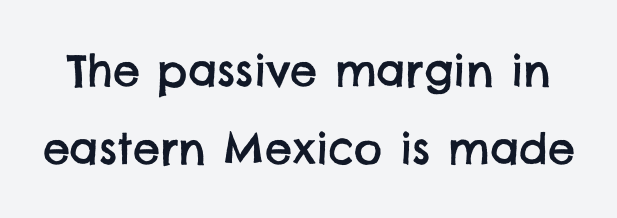
Q: Is the typeface a serif or a sans-serif typeface? A: Sans-serif.
Q: Is the text underlined? A: No.
Q: Is the spacing between letters normal or unusually wide? A: Normal.
Q: Width (condensed, normal, or wide)? A: Normal.
Q: Stroke contrast? A: Low.
Q: x-height? A: Large.
Q: Monospaced? A: No.
